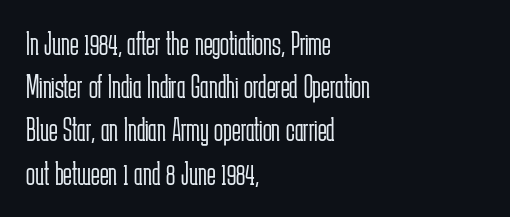
Q: Is the text bold? A: No.
Q: Is the text italic (slanted)? A: No, it is upright.
Q: Is the typeface a serif or a sans-serif typeface? A: Sans-serif.
Q: Is the text underlined? A: No.
Q: How is the paragraph aligned? A: Left-aligned.
Q: Is the spacing between letters normal or unusually wide? A: Normal.
Q: Is the spacing between lines tight, normal or loose? A: Normal.
Q: Width (condensed, normal, or wide)? A: Condensed.
Q: Stroke contrast? A: Low.
Q: x-height? A: Medium.
Q: Monospaced? A: No.
